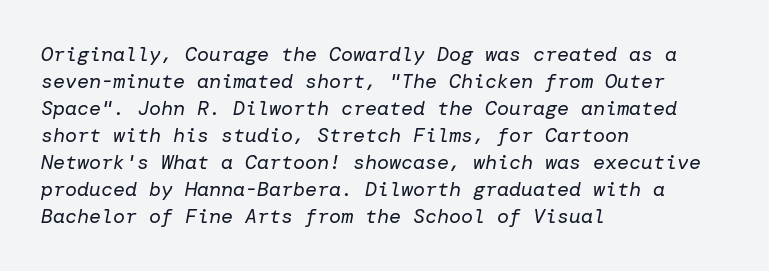
{"italic": "yes", "lean": "right", "slant_degrees": 10, "bold": "no", "underline": "no", "align": "left", "line_spacing": "normal", "line_spacing_ratio": 1.35, "letter_spacing": "normal", "letter_spacing_em": 0.0, "glyph_px": 20}
